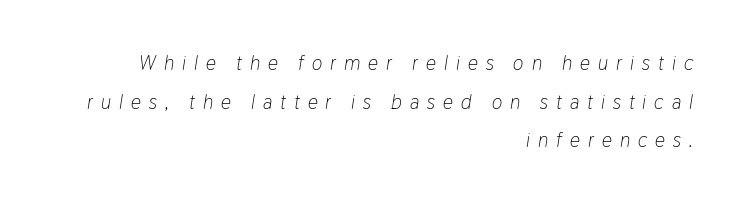
Q: Is the text bold? A: No.
Q: Is the text italic (slanted)? A: Yes, it leans right by about 9 degrees.
Q: Is the text underlined? A: No.
Q: How is the paragraph aligned? A: Right-aligned.
Q: Is the spacing between letters normal or unusually wide? A: Unusually wide.
Q: Is the spacing between lines tight, normal or loose? A: Loose.
